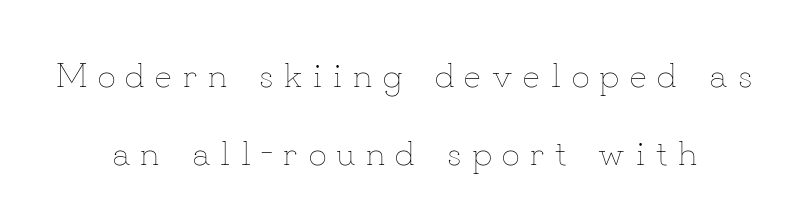
{"italic": "no", "bold": "no", "weight": "thin", "width": "normal", "stroke_contrast": "low", "x_height": "small", "monospaced": "no", "underline": "no", "line_spacing": "loose", "line_spacing_ratio": 2.18, "letter_spacing": "wide", "letter_spacing_em": 0.29, "glyph_px": 36}
